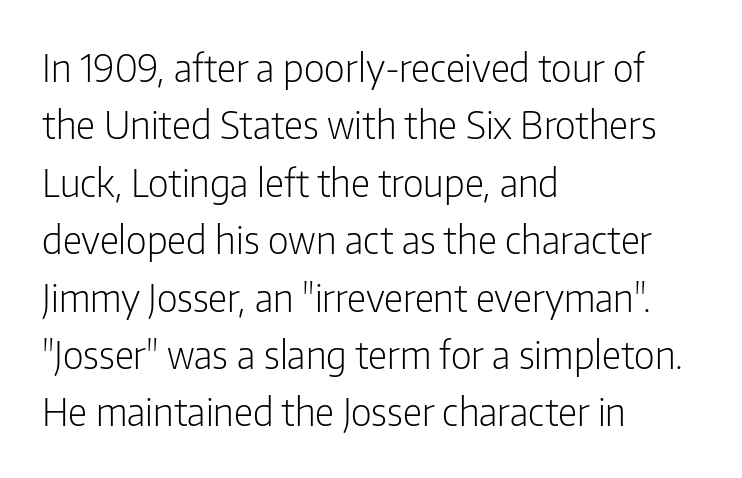
{"serif": "no", "italic": "no", "bold": "no", "weight": "light", "width": "condensed", "stroke_contrast": "low", "x_height": "medium", "monospaced": "no", "underline": "no", "align": "left", "line_spacing": "normal", "line_spacing_ratio": 1.51, "letter_spacing": "normal", "letter_spacing_em": 0.0, "glyph_px": 38}
